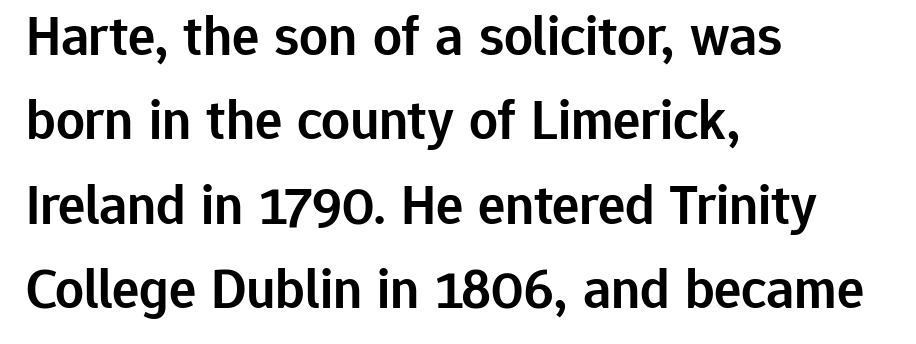
This rendering employs a face without finishing strokes, i.e., a sans-serif. These words are printed semibold, heavier than regular yet not bold. Proportional: the letters do not fall into vertical columns. These lines are set flush left with a ragged right edge. The specimen omits any rule beneath the text block's lines. Here the glyphs are tracked normally, forming tight word shapes.
